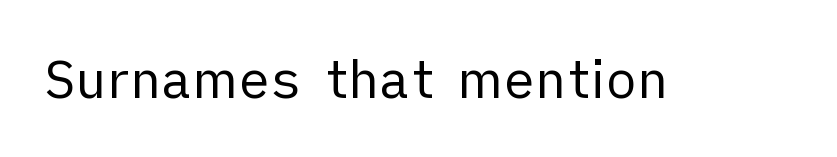
Ascenders rise straight up at ninety degrees. Check the space under the baseline: it is left empty. What stands out about the letter spacing? Nothing — it is the standard amount. The designer went with a sans here, leaving each stem footless.
